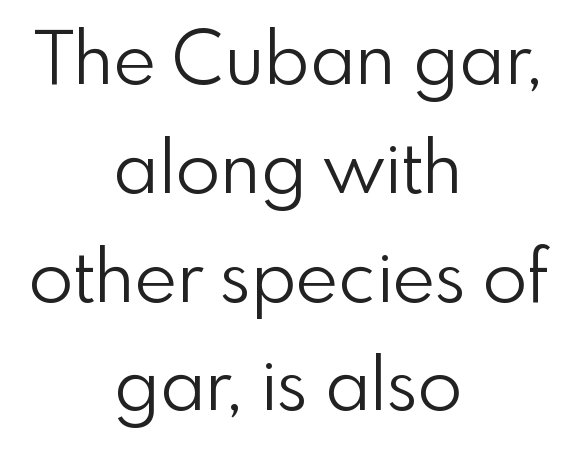
The image shows 73 px light sans-serif type, upright; set centered, normal line spacing (1.49x), normal letter spacing, not underlined; low stroke contrast and a small x-height.
